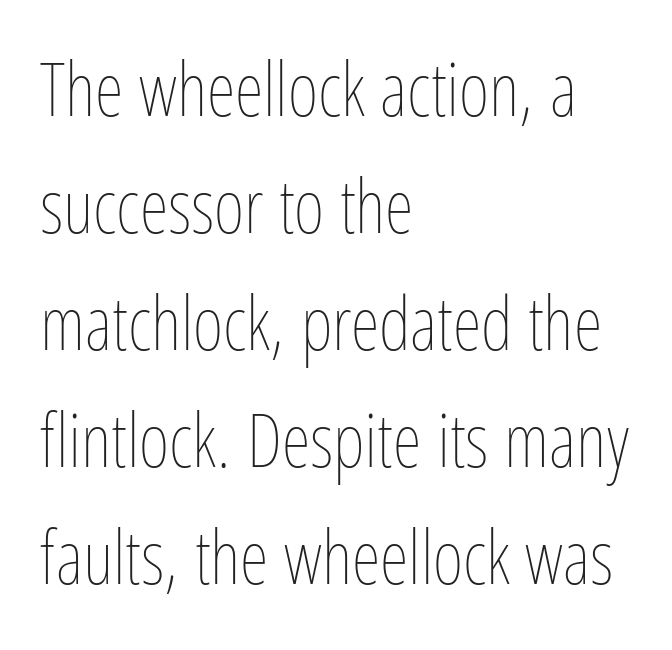
The image shows 74 px thin, condensed type, upright; set left-aligned, normal line spacing (1.58x), normal letter spacing, not underlined; low stroke contrast and a medium x-height.
